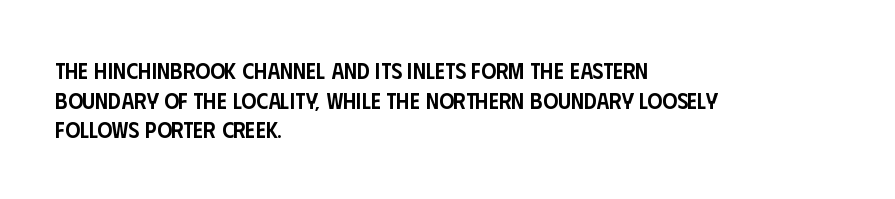
The image shows 23 px text type, upright; set left-aligned, normal line spacing (1.29x), normal letter spacing, not underlined.
